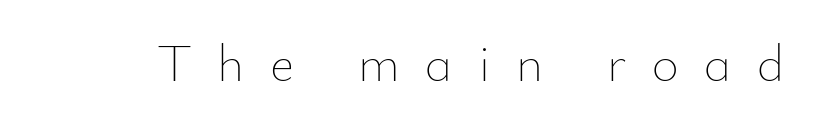
The image shows 52 px thin type, upright; set unusually wide letter spacing (+0.49 em), not underlined; low stroke contrast and a small x-height.
